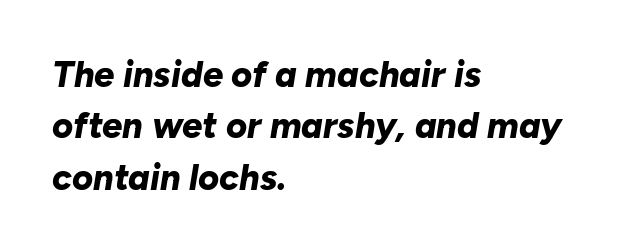
Q: Is the text bold? A: Yes.
Q: Is the text italic (slanted)? A: Yes, it leans right by about 10 degrees.
Q: Is the text underlined? A: No.
Q: How is the paragraph aligned? A: Left-aligned.
Q: Is the spacing between letters normal or unusually wide? A: Normal.
Q: Is the spacing between lines tight, normal or loose? A: Normal.
Q: Width (condensed, normal, or wide)? A: Normal.
Q: Stroke contrast? A: Low.
Q: x-height? A: Medium.
Q: Monospaced? A: No.
